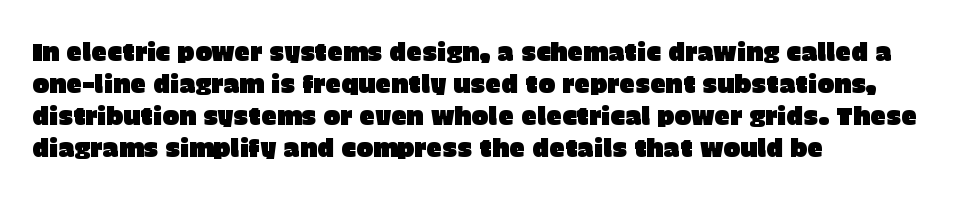
The image shows 25 px text type, upright; set left-aligned, normal line spacing (1.28x), normal letter spacing, not underlined.
